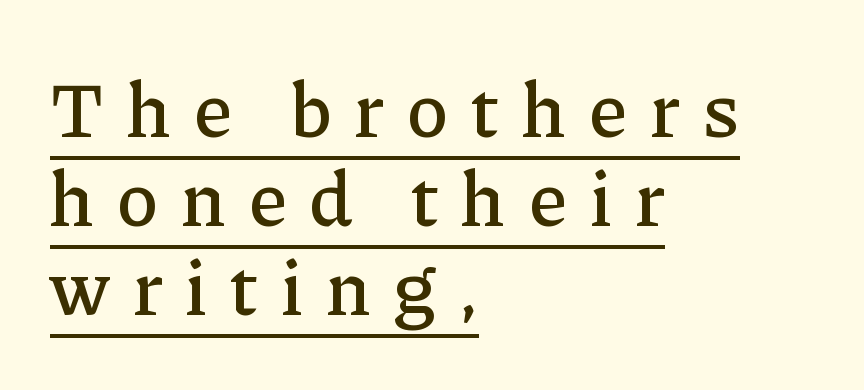
{"serif": "yes", "italic": "no", "width": "normal", "stroke_contrast": "low", "x_height": "medium", "monospaced": "no", "underline": "yes", "align": "left", "line_spacing": "tight", "line_spacing_ratio": 1.14, "letter_spacing": "wide", "letter_spacing_em": 0.3, "glyph_px": 78}
